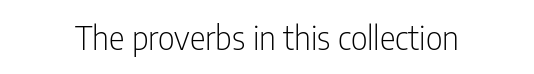
{"serif": "no", "italic": "no", "bold": "no", "weight": "light", "width": "condensed", "stroke_contrast": "low", "x_height": "medium", "monospaced": "no", "underline": "no", "letter_spacing": "normal", "letter_spacing_em": 0.0, "glyph_px": 33}
